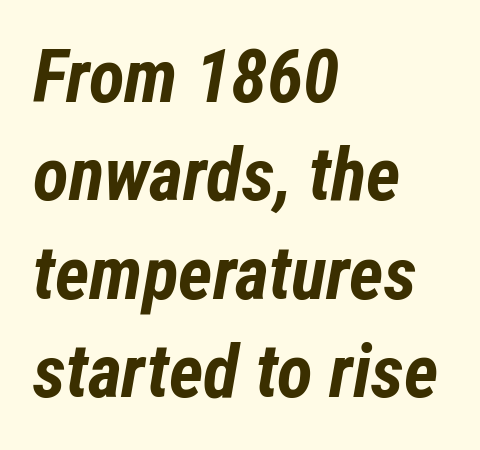
{"italic": "yes", "lean": "right", "slant_degrees": 12, "bold": "yes", "weight": "bold", "width": "condensed", "stroke_contrast": "low", "x_height": "medium", "monospaced": "no", "underline": "no", "align": "left", "line_spacing": "normal", "line_spacing_ratio": 1.33, "letter_spacing": "normal", "letter_spacing_em": 0.0, "glyph_px": 74}
